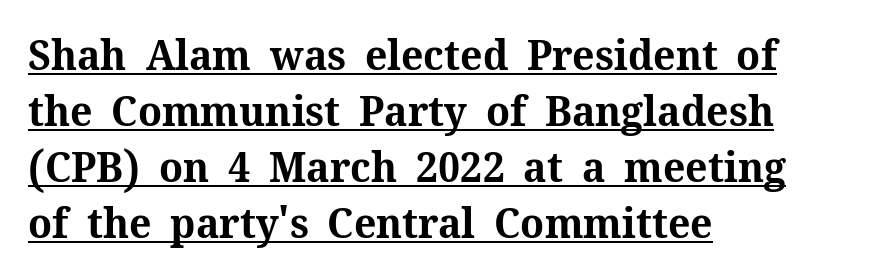
Unlike italic type, these characters show no tilt at all. Are there feet on the stems? There are — it's a serif. Interline gaps are of average width in this sample. Decoration check: the copy is underlined. This is heavy type, rendered in bold.
